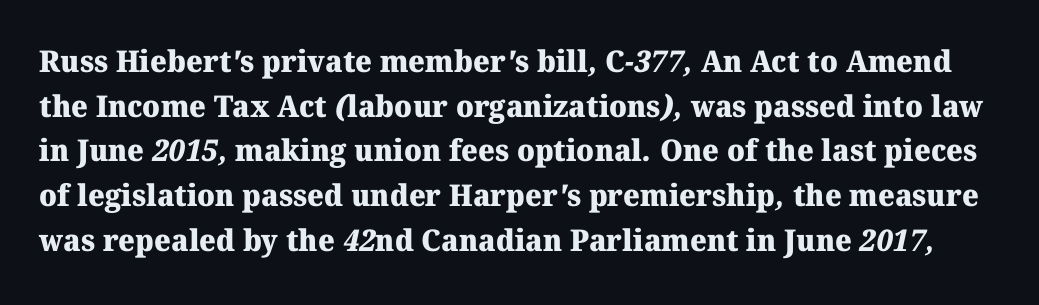
The image shows 30 px heavy serif type; set normal line spacing (1.49x), normal letter spacing, not underlined; medium stroke contrast and a medium x-height.
